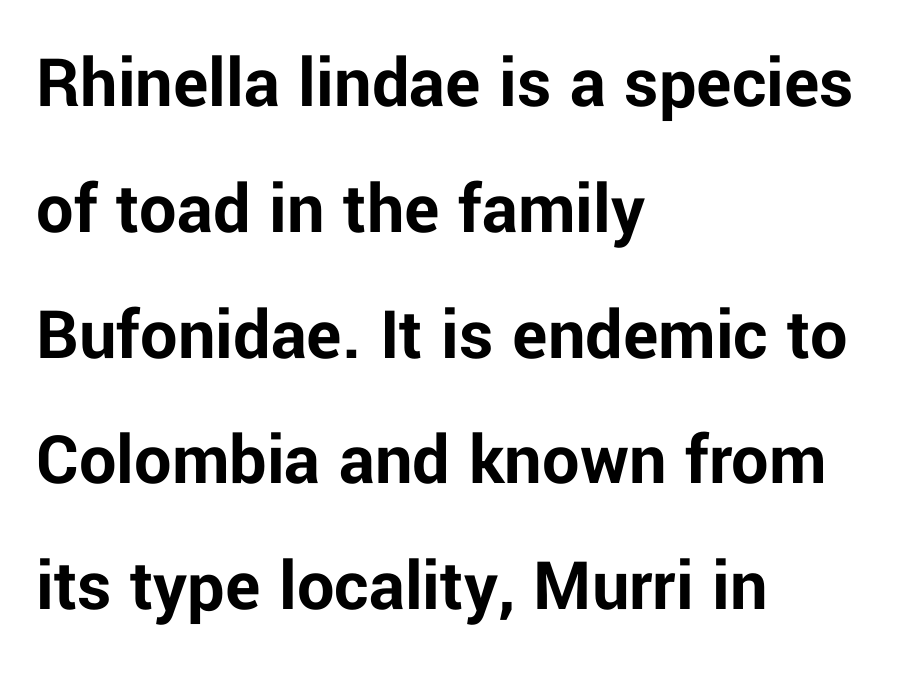
Quick note: underline off. Tracking here is standard; glyphs follow each other at the usual distance. The letters are bold, with thick, heavy strokes. Regarding leading, the lines here are spaced in the standard way.
